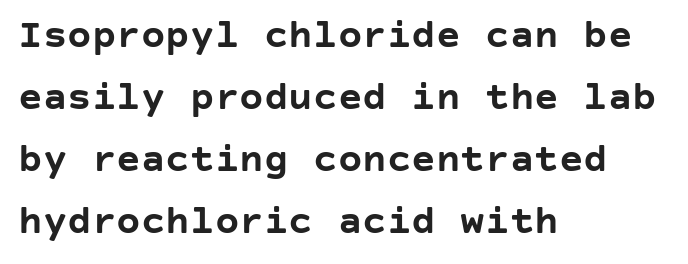
Q: Is the text bold? A: Yes.
Q: Is the text italic (slanted)? A: No, it is upright.
Q: Is the typeface a serif or a sans-serif typeface? A: Sans-serif.
Q: Is the text underlined? A: No.
Q: How is the paragraph aligned? A: Left-aligned.
Q: Is the spacing between letters normal or unusually wide? A: Normal.
Q: Is the spacing between lines tight, normal or loose? A: Normal.
Q: Width (condensed, normal, or wide)? A: Normal.
Q: Stroke contrast? A: Low.
Q: x-height? A: Large.
